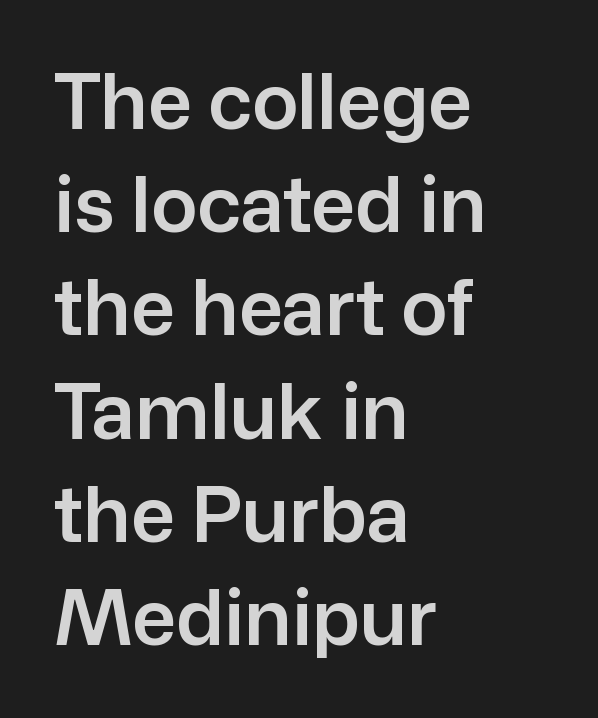
Q: Is the text italic (slanted)? A: No, it is upright.
Q: Is the typeface a serif or a sans-serif typeface? A: Sans-serif.
Q: Is the text underlined? A: No.
Q: How is the paragraph aligned? A: Left-aligned.
Q: Is the spacing between letters normal or unusually wide? A: Normal.
Q: Is the spacing between lines tight, normal or loose? A: Normal.
Q: Width (condensed, normal, or wide)? A: Normal.
Q: Stroke contrast? A: Low.
Q: x-height? A: Medium.
Q: Monospaced? A: No.
